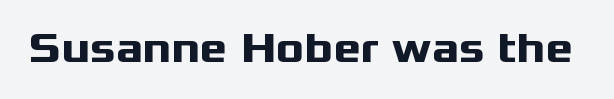
Q: Is the text bold? A: Yes.
Q: Is the text italic (slanted)? A: No, it is upright.
Q: Is the typeface a serif or a sans-serif typeface? A: Sans-serif.
Q: Is the text underlined? A: No.
Q: Is the spacing between letters normal or unusually wide? A: Normal.
Q: Width (condensed, normal, or wide)? A: Wide.
Q: Stroke contrast? A: Medium.
Q: x-height? A: Medium.
Q: Monospaced? A: No.
